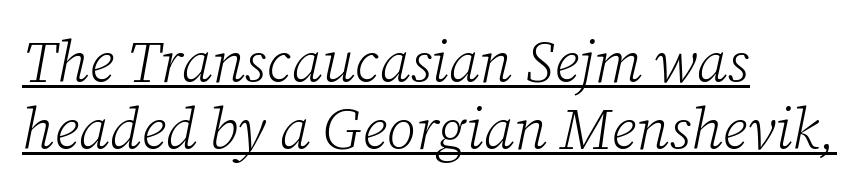
{"serif": "yes", "italic": "yes", "lean": "right", "slant_degrees": 12, "bold": "no", "weight": "light", "width": "normal", "stroke_contrast": "low", "x_height": "medium", "monospaced": "no", "underline": "yes", "align": "left", "line_spacing_ratio": 1.18, "letter_spacing": "normal", "letter_spacing_em": 0.0, "glyph_px": 57}
